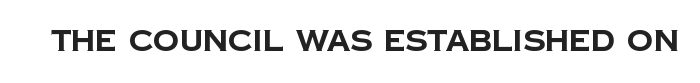
Letter spacing: default. Nope, no serifs anywhere on these letters. Do the characters align in a grid? No, the font is proportional. Underlining? Definitely not there.
